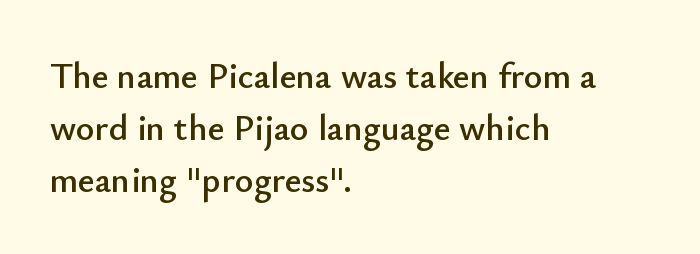
Every stem runs plumb, perpendicular to the baseline. The lines are quadded left. In terms of leading, this rendering sits right in the middle. Letterform terminals end flat and unadorned throughout the passage. Proportional: the letters do not fall into vertical columns. Underline: absent.
